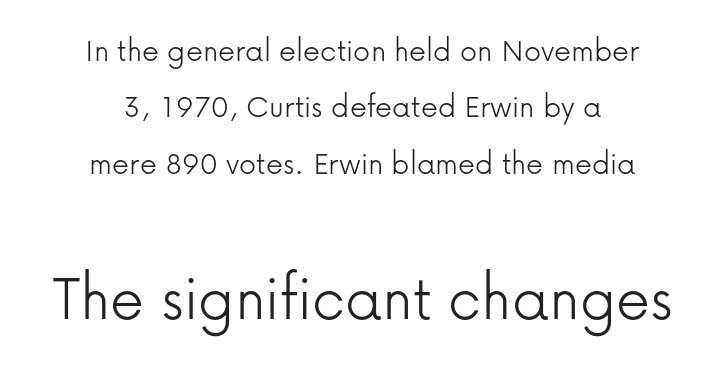
Q: Is the text bold? A: No.
Q: Is the text italic (slanted)? A: No, it is upright.
Q: Is the typeface a serif or a sans-serif typeface? A: Sans-serif.
Q: Is the text underlined? A: No.
Q: How is the paragraph aligned? A: Centered.
Q: Is the spacing between letters normal or unusually wide? A: Normal.
Q: Is the spacing between lines tight, normal or loose? A: Normal.
Q: Which block of text is set in a larger size, the first (top) or the second (bottom)? A: The second (bottom) one.
Q: Width (condensed, normal, or wide)? A: Normal.
Q: Stroke contrast? A: Low.
Q: x-height? A: Medium.
Q: Monospaced? A: No.
